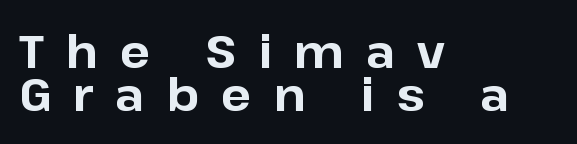
{"serif": "no", "italic": "no", "bold": "yes", "weight": "bold", "width": "normal", "stroke_contrast": "low", "x_height": "medium", "monospaced": "no", "underline": "no", "align": "left", "line_spacing": "tight", "line_spacing_ratio": 0.96, "letter_spacing": "wide", "letter_spacing_em": 0.49, "glyph_px": 45}
